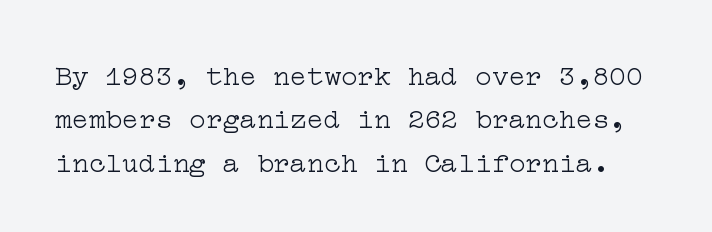
Q: Is the text bold? A: No.
Q: Is the text italic (slanted)? A: No, it is upright.
Q: Is the typeface a serif or a sans-serif typeface? A: Serif.
Q: Is the text underlined? A: No.
Q: Is the spacing between letters normal or unusually wide? A: Normal.
Q: Is the spacing between lines tight, normal or loose? A: Normal.
Q: Width (condensed, normal, or wide)? A: Wide.
Q: Stroke contrast? A: Low.
Q: x-height? A: Medium.
